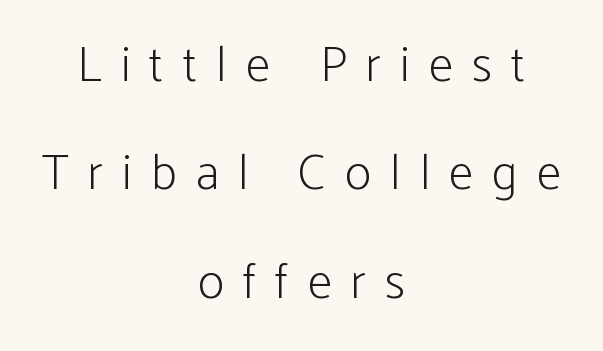
{"serif": "no", "italic": "no", "bold": "no", "weight": "light", "width": "condensed", "stroke_contrast": "low", "x_height": "medium", "monospaced": "no", "underline": "no", "align": "center", "line_spacing": "loose", "line_spacing_ratio": 2.17, "letter_spacing": "wide", "letter_spacing_em": 0.38, "glyph_px": 50}
